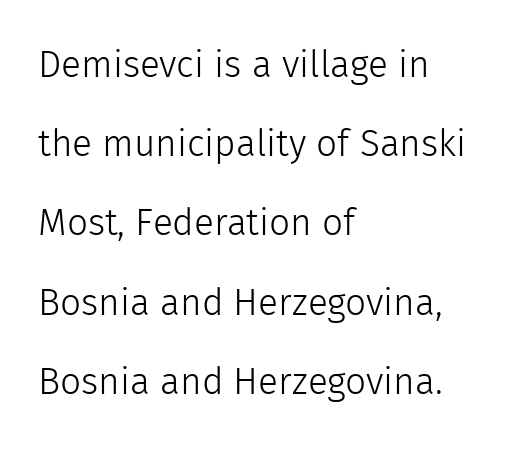
Q: Is the text bold? A: No.
Q: Is the text italic (slanted)? A: No, it is upright.
Q: Is the typeface a serif or a sans-serif typeface? A: Sans-serif.
Q: Is the text underlined? A: No.
Q: How is the paragraph aligned? A: Left-aligned.
Q: Is the spacing between letters normal or unusually wide? A: Normal.
Q: Is the spacing between lines tight, normal or loose? A: Loose.
Q: Width (condensed, normal, or wide)? A: Normal.
Q: x-height? A: Medium.
Q: Monospaced? A: No.
